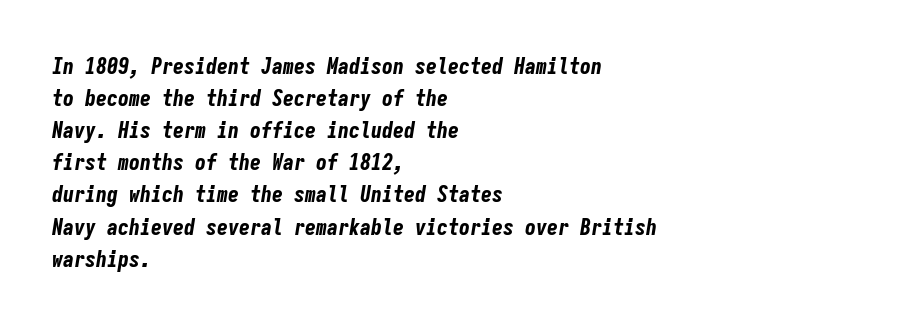
{"italic": "yes", "lean": "right", "slant_degrees": 9, "bold": "yes", "underline": "no", "align": "left", "line_spacing": "normal", "line_spacing_ratio": 1.46, "letter_spacing": "normal", "letter_spacing_em": 0.0, "glyph_px": 22}
